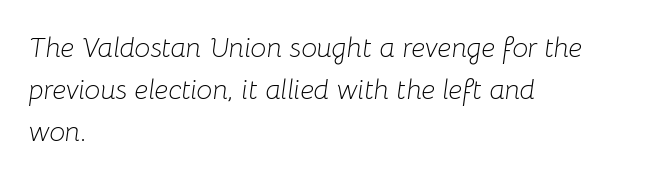
The image shows 28 px light type, italic (leaning right); set left-aligned, normal line spacing (1.5x), normal letter spacing, not underlined; low stroke contrast and a medium x-height.
